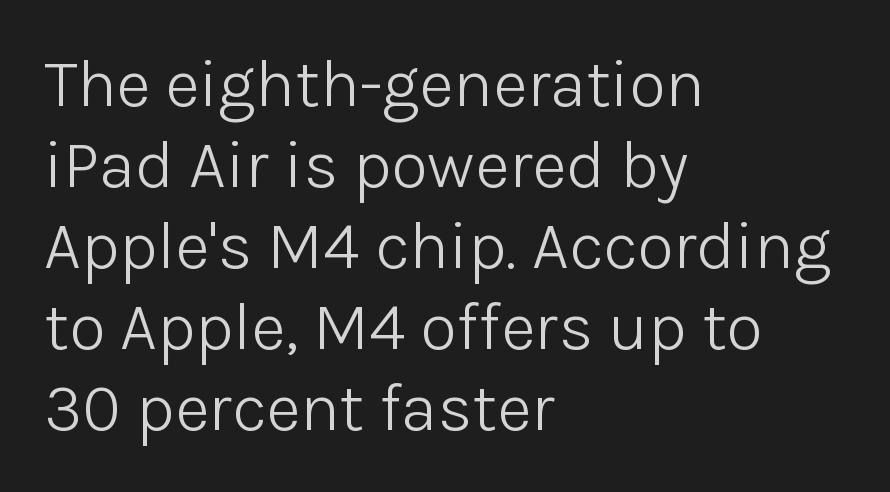
{"serif": "no", "italic": "no", "bold": "no", "weight": "light", "width": "normal", "stroke_contrast": "low", "x_height": "medium", "monospaced": "no", "underline": "no", "align": "left", "line_spacing_ratio": 1.21, "letter_spacing": "normal", "letter_spacing_em": 0.0, "glyph_px": 67}
